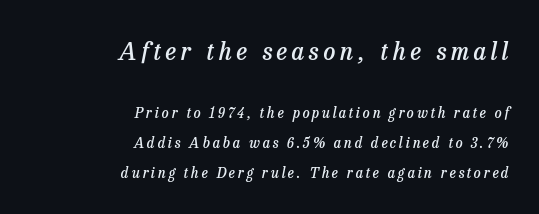
Q: Is the text bold? A: Semi-bold.
Q: Is the text italic (slanted)? A: Yes, it leans right by about 13 degrees.
Q: Is the text underlined? A: No.
Q: How is the paragraph aligned? A: Right-aligned.
Q: Is the spacing between lines tight, normal or loose? A: Loose.
Q: Which block of text is set in a larger size, the first (top) or the second (bottom)? A: The first (top) one.
